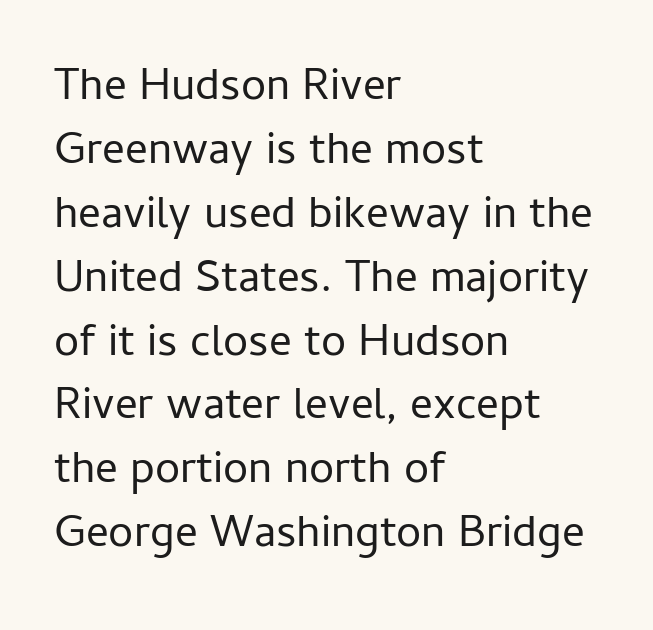
Default kerning and tracking; the words read as compact shapes. The type sits square on the baseline with zero lean. Spacing verdict: proportional, widths tailored to each character. Vertical spacing — default. The type family on display is of the sans-serif kind.
